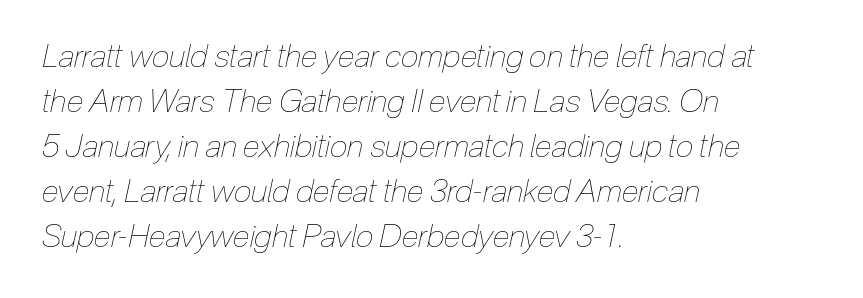
The image shows 32 px thin, condensed type, italic (leaning right); set left-aligned, normal line spacing (1.41x), normal letter spacing, not underlined; low stroke contrast and a medium x-height.
